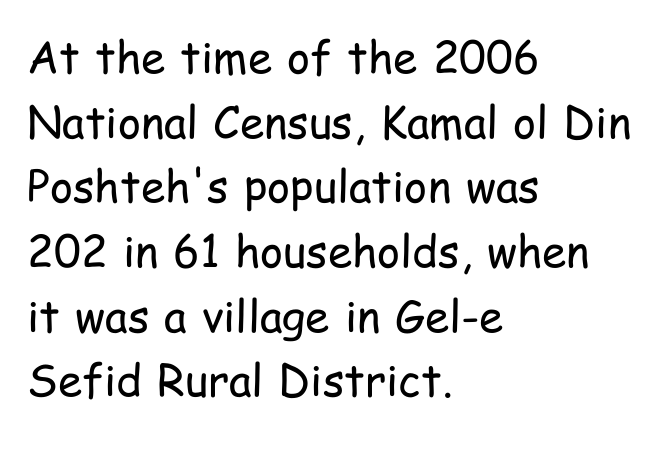
The image shows 44 px regular-weight, condensed sans-serif type, upright; set left-aligned, normal line spacing (1.47x), normal letter spacing, not underlined; low stroke contrast and a medium x-height.
